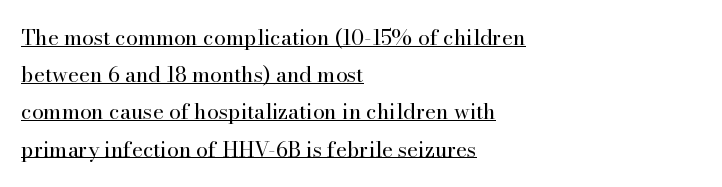
{"italic": "no", "bold": "no", "underline": "yes", "align": "left", "line_spacing_ratio": 1.77, "letter_spacing": "normal", "letter_spacing_em": 0.0, "glyph_px": 21}
